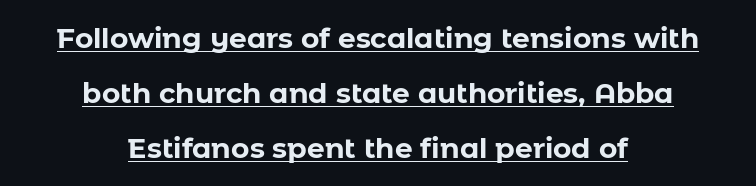
The image shows 28 px bold sans-serif type, upright; set centered, loose line spacing (1.96x), normal letter spacing, underlined; low stroke contrast and a medium x-height.
